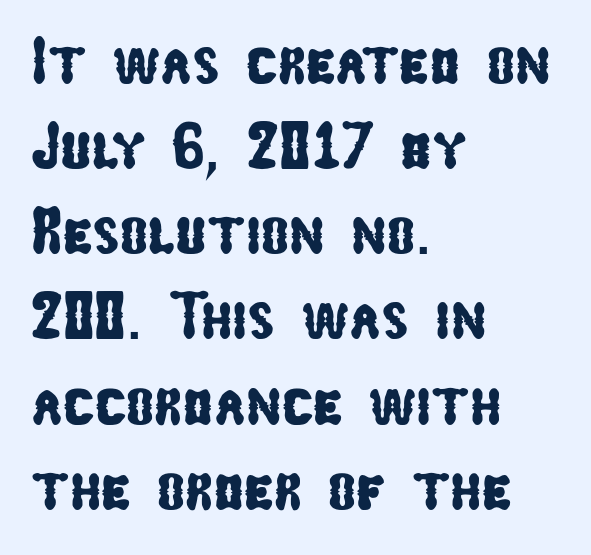
The image shows 66 px condensed sans-serif type; set left-aligned, normal line spacing (1.29x), normal letter spacing, not underlined; low stroke contrast and a medium x-height.
